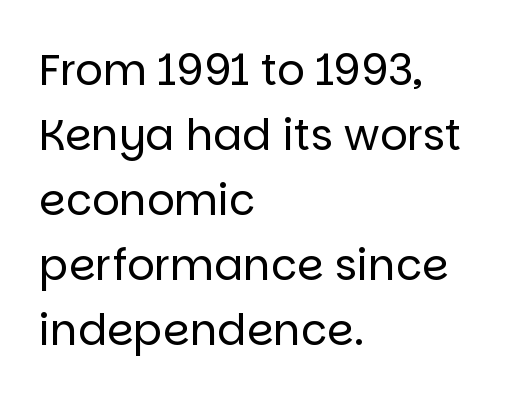
Q: Is the text bold? A: No.
Q: Is the text italic (slanted)? A: No, it is upright.
Q: Is the typeface a serif or a sans-serif typeface? A: Sans-serif.
Q: Is the text underlined? A: No.
Q: How is the paragraph aligned? A: Left-aligned.
Q: Is the spacing between letters normal or unusually wide? A: Normal.
Q: Is the spacing between lines tight, normal or loose? A: Normal.
Q: Width (condensed, normal, or wide)? A: Normal.
Q: Stroke contrast? A: Low.
Q: x-height? A: Large.
Q: Monospaced? A: No.
